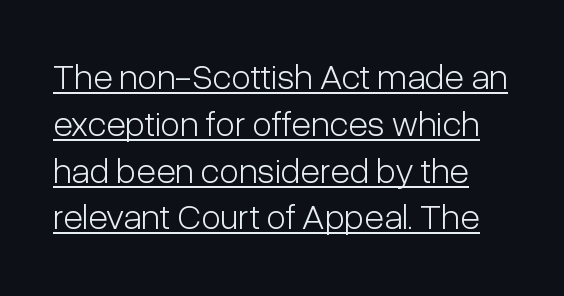
The image shows 36 px light, condensed sans-serif type, upright; set normal line spacing (1.3x), normal letter spacing, underlined; low stroke contrast and a medium x-height.
